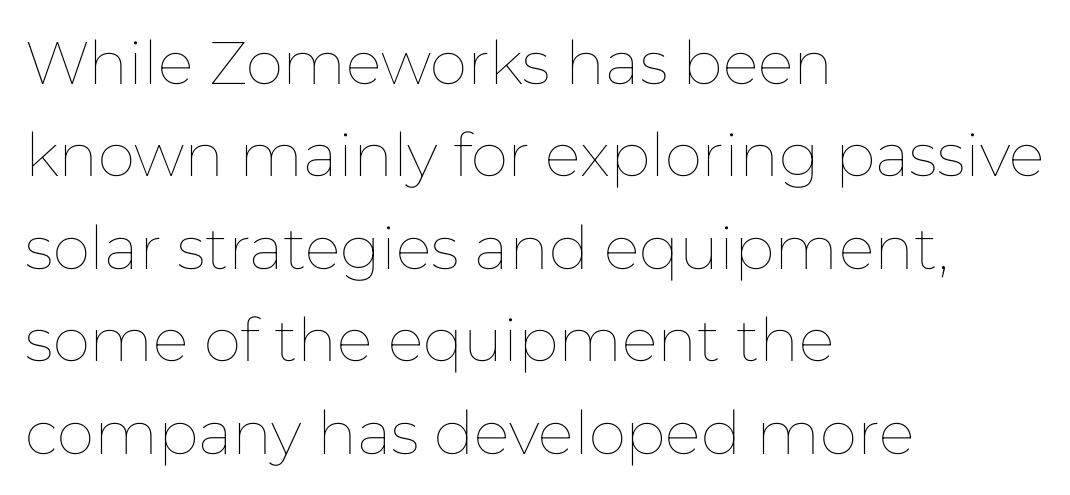
The image shows 60 px thin type, upright; set left-aligned, normal line spacing (1.54x), normal letter spacing, not underlined; low stroke contrast and a medium x-height.
